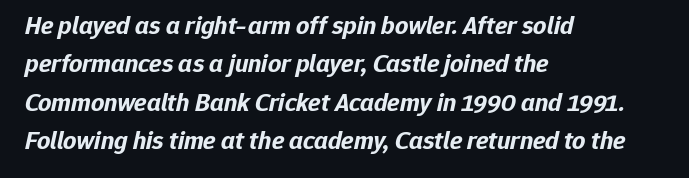
Characters follow at the spacing the type designer built in. Quick note: underline off. Evenly set lines give the paragraph a standard silhouette. Is the type slanted? Yes — the strokes lean at a clear angle.
